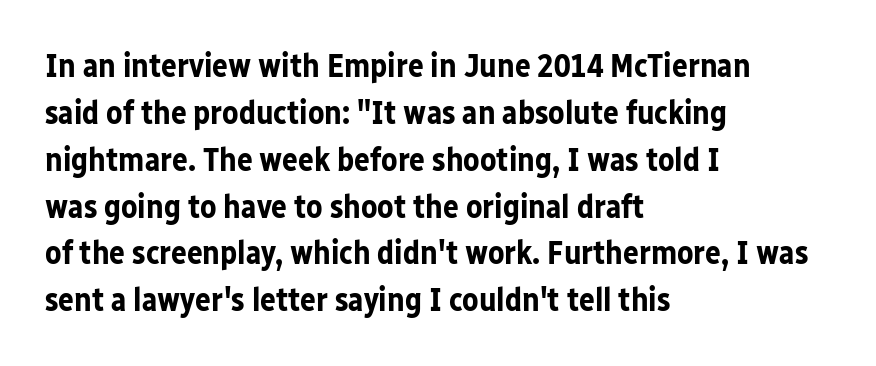
Typographically, this falls in the sans-serif category. Tall strokes in this sample are plumb rather than angled. Unmarked baselines from the first word to the last. Alignment: flush left. The strokes are fattened all the way to bold.
